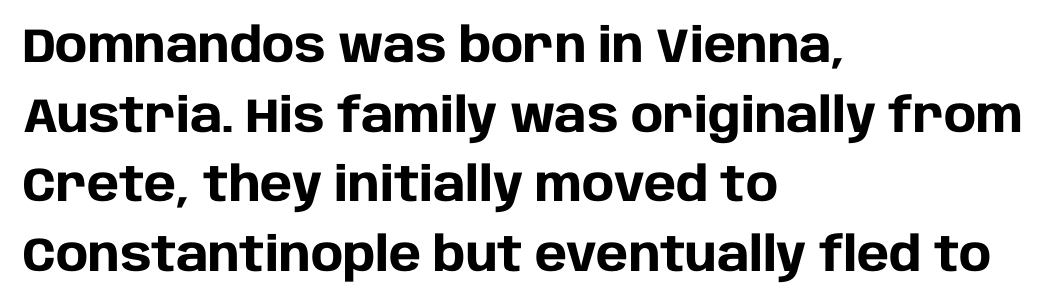
{"serif": "no", "italic": "no", "bold": "yes", "weight": "heavy", "width": "normal", "stroke_contrast": "low", "x_height": "large", "monospaced": "no", "underline": "no", "align": "left", "line_spacing": "normal", "line_spacing_ratio": 1.45, "letter_spacing": "normal", "letter_spacing_em": 0.0, "glyph_px": 48}
